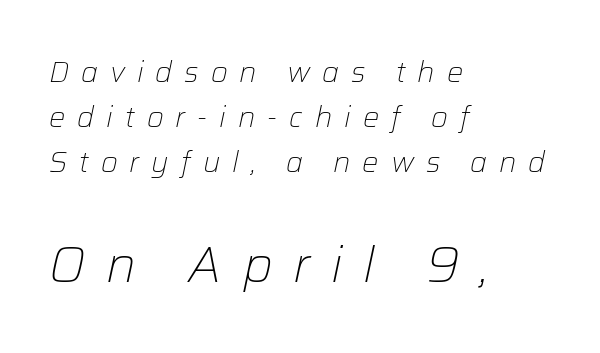
The image shows 50 px light type, italic (leaning right); set left-aligned, normal line spacing (1.56x), unusually wide letter spacing (+0.41 em), not underlined; the second (bottom) block is 1.72x larger; low stroke contrast and a medium x-height.
